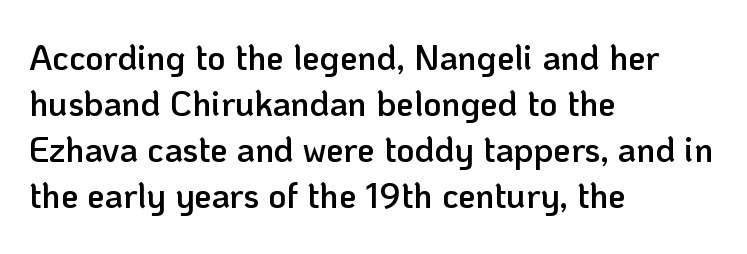
Which margin do the lines hug? The left one — the right edge is uneven. The passage shown has conventional tracking throughout. The letters stand straight up with perfectly vertical stems. As a designer I'd log this as weight 600, semibold. Spacing verdict: proportional, widths tailored to each character. The rows are spaced the way most documents space them.
